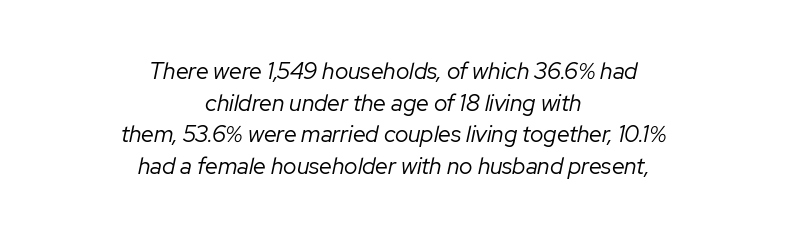
The weight would be labelled regular, book, light, or lighter still. Centered paragraph, ragged on both sides. Words appear dense and cohesive because spacing is normal. If you measured baseline to baseline, you'd find a middling distance. The face used here has a pronounced slope to its letters.
